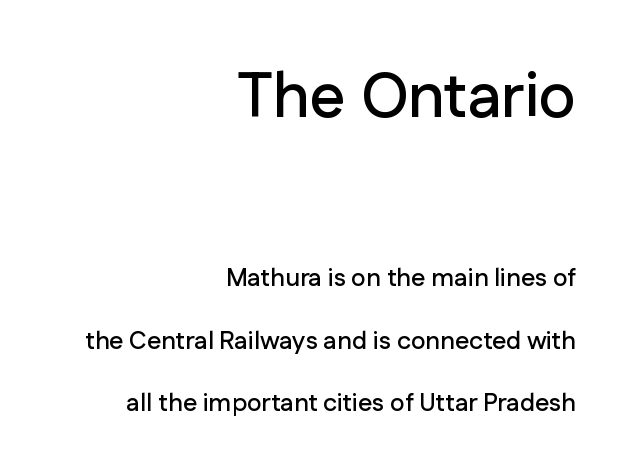
{"serif": "no", "italic": "no", "width": "normal", "stroke_contrast": "low", "x_height": "medium", "monospaced": "no", "underline": "no", "align": "right", "line_spacing": "loose", "line_spacing_ratio": 2.49, "letter_spacing": "normal", "letter_spacing_em": 0.0, "larger_block": "first", "size_ratio": 2.52, "glyph_px": 63}
